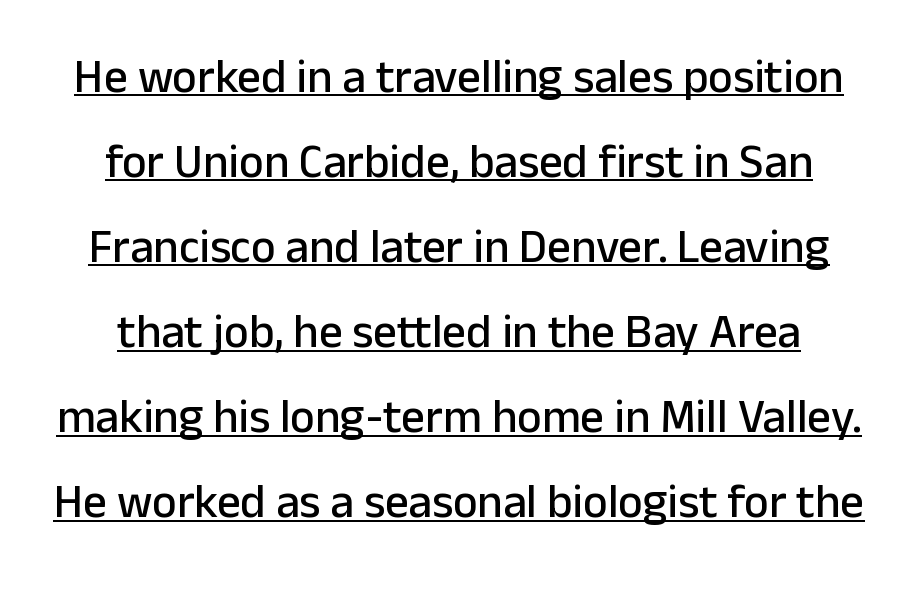
The image shows 47 px sans-serif type, upright; set line spacing 1.81x, normal letter spacing, underlined; low stroke contrast and a medium x-height.
